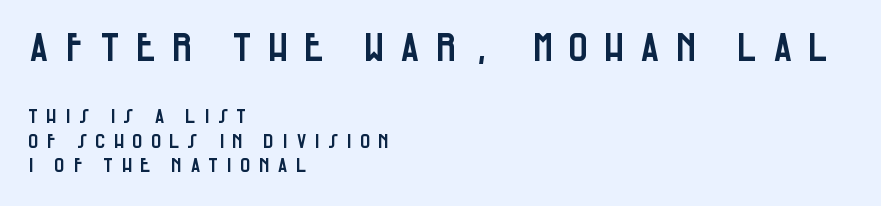
The earlier block is typeset at a bigger size than the later block. The rendering uses natural spacing where letterforms have individual widths. Tracking here is generous; glyphs stand well apart from one another. Does the copy run flush right? No — it runs flush left. A typesetter would mark this as roman, not italic. The gap between lines stays unmarked.
